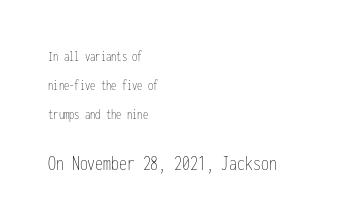
{"italic": "no", "bold": "no", "underline": "no", "align": "left", "line_spacing": "loose", "line_spacing_ratio": 2.06, "letter_spacing": "normal", "letter_spacing_em": 0.0, "larger_block": "second", "size_ratio": 1.5, "glyph_px": 21}
